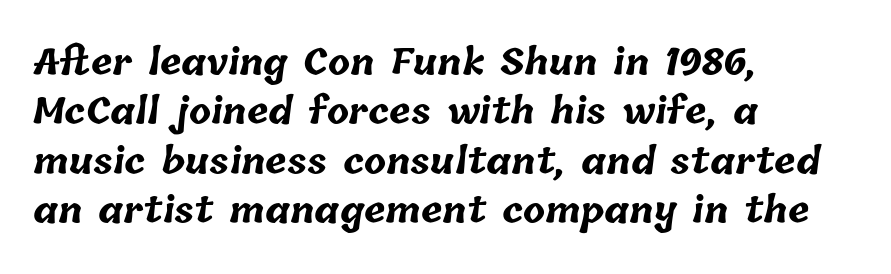
Typeset ragged right — the left edge is the straight one. Each row of text sits above clean, open space. How would I describe the line gaps? Plain and ordinary. The rendering uses a bold face; every stroke is thick and dark. The rendering uses natural spacing where letterforms have individual widths. Short note: letters normally spaced.
